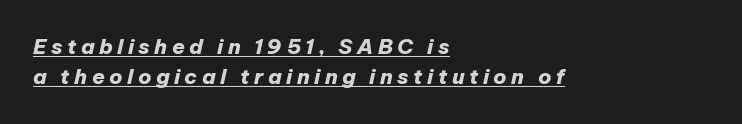
Notice how a bar underscores the lettering throughout. Leading: standard. The paragraph shown leans on its left margin. Summary of weight: heavy, a full bold. The face used here has a pronounced slope to its letters.
